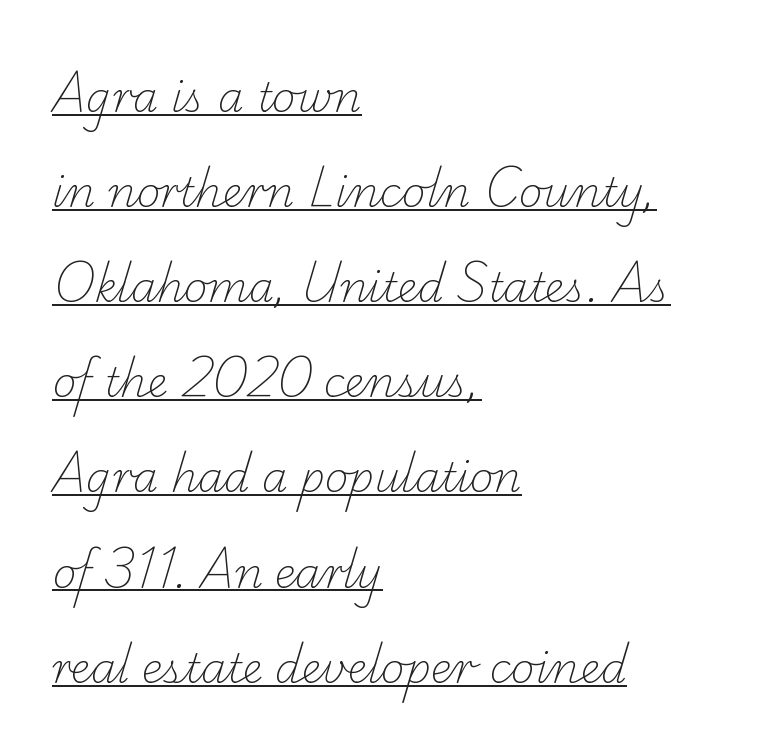
{"serif": "yes", "bold": "no", "weight": "light", "width": "normal", "stroke_contrast": "low", "x_height": "small", "monospaced": "no", "underline": "yes", "align": "left", "line_spacing": "loose", "line_spacing_ratio": 2.32, "letter_spacing": "normal", "letter_spacing_em": 0.0, "glyph_px": 41}
